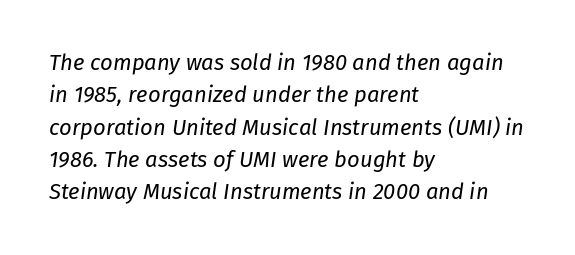
The image shows 22 px text type, italic (leaning right); set left-aligned, normal line spacing (1.47x), normal letter spacing, not underlined.
